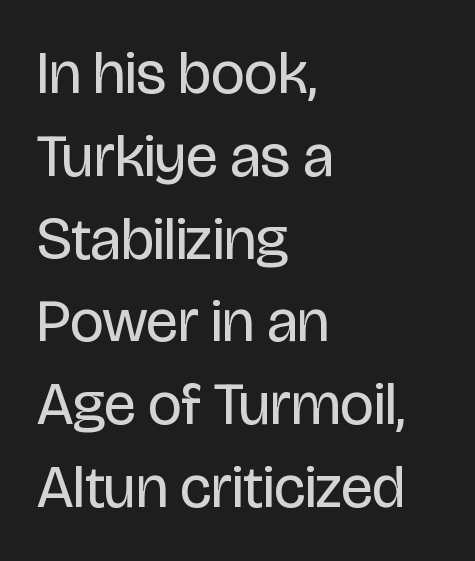
{"serif": "no", "italic": "no", "bold": "no", "weight": "regular", "width": "condensed", "stroke_contrast": "low", "x_height": "large", "monospaced": "no", "underline": "no", "align": "left", "line_spacing": "normal", "line_spacing_ratio": 1.38, "letter_spacing": "normal", "letter_spacing_em": 0.0, "glyph_px": 60}
